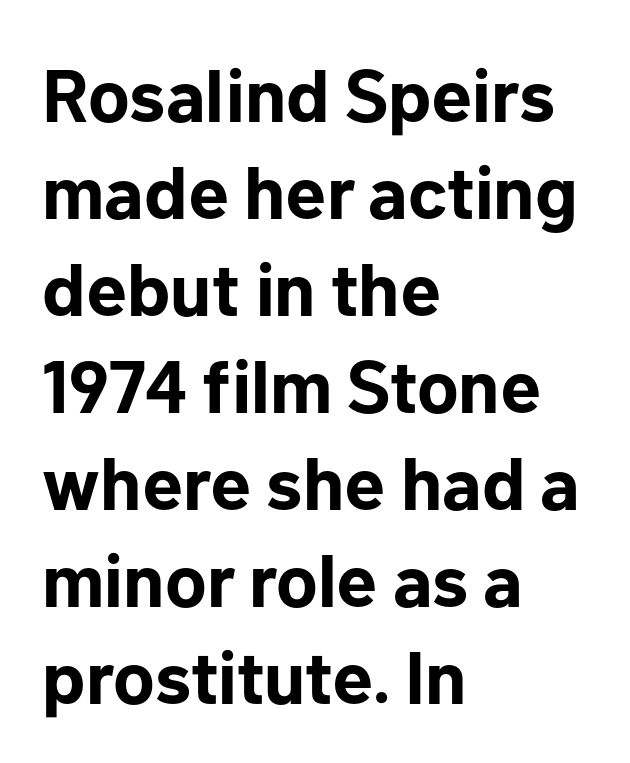
The image shows 74 px bold sans-serif type, upright; set left-aligned, normal line spacing (1.31x), normal letter spacing, not underlined; low stroke contrast and a medium x-height.
